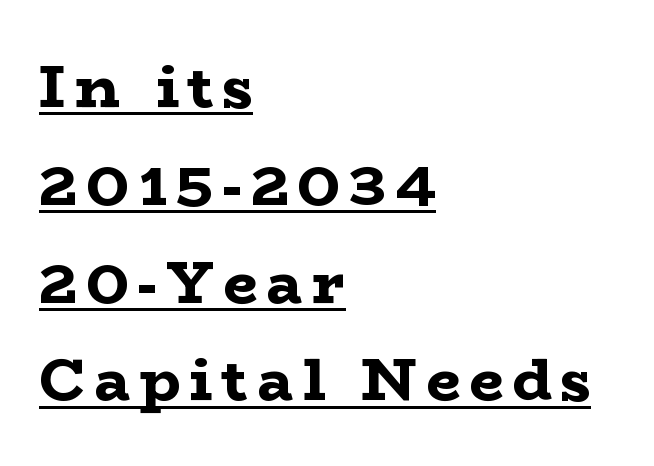
Q: Is the text bold? A: Yes.
Q: Is the text italic (slanted)? A: No, it is upright.
Q: Is the typeface a serif or a sans-serif typeface? A: Serif.
Q: Is the text underlined? A: Yes.
Q: How is the paragraph aligned? A: Left-aligned.
Q: Is the spacing between lines tight, normal or loose? A: Normal.
Q: Width (condensed, normal, or wide)? A: Wide.
Q: Stroke contrast? A: Low.
Q: x-height? A: Medium.
Q: Monospaced? A: No.
